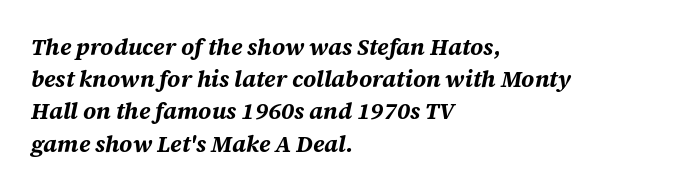
{"italic": "yes", "lean": "right", "slant_degrees": 12, "bold": "yes", "underline": "no", "align": "left", "line_spacing": "normal", "line_spacing_ratio": 1.4, "letter_spacing": "normal", "letter_spacing_em": 0.0, "glyph_px": 23}
